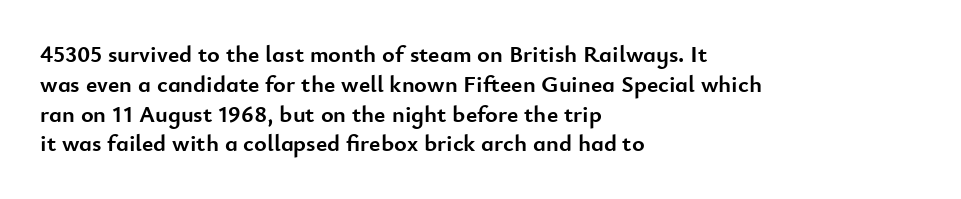
Q: Is the text bold? A: Yes.
Q: Is the text italic (slanted)? A: No, it is upright.
Q: Is the text underlined? A: No.
Q: How is the paragraph aligned? A: Left-aligned.
Q: Is the spacing between letters normal or unusually wide? A: Normal.
